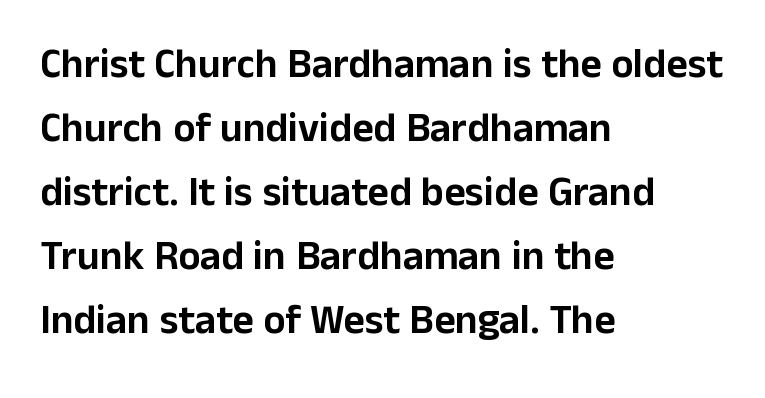
{"serif": "no", "italic": "no", "width": "normal", "stroke_contrast": "low", "x_height": "medium", "monospaced": "no", "underline": "no", "align": "left", "line_spacing": "normal", "line_spacing_ratio": 1.56, "letter_spacing": "normal", "letter_spacing_em": 0.0, "glyph_px": 41}
